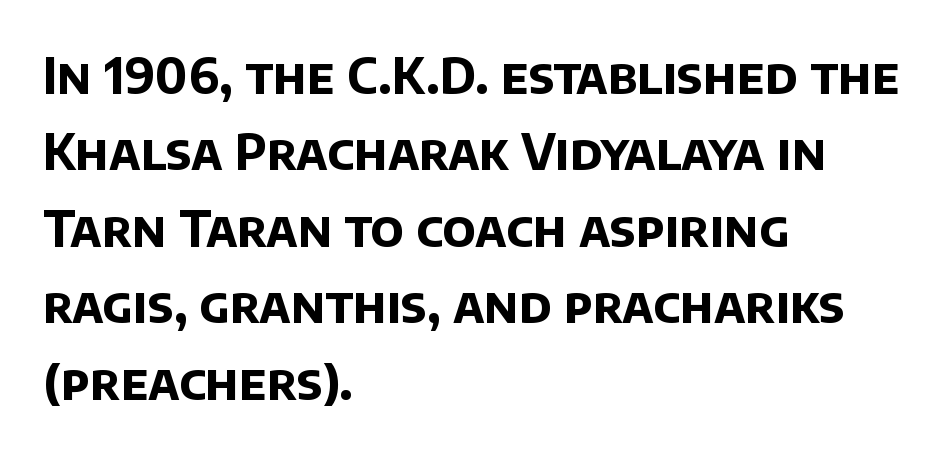
The gap between lines stays unmarked. A dark, heavy texture on the line: the type is bold. Horizontal alignment here is leftward, the default for most running prose. The gaps between neighbouring characters are ordinary and unremarkable. Rows of type keep a routine distance in the vertical direction. To sum up the face: it is a sans, with no serifs.
